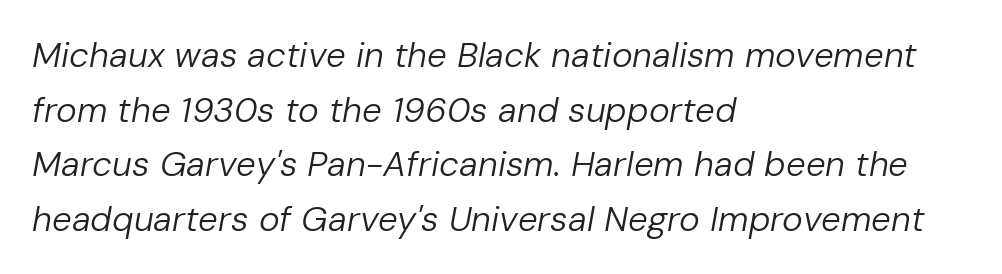
Varying glyph widths throughout — classic text-font behaviour. Successive baselines arrive at the customary interval. A quiet, ordinary-to-light weight characterises the typeface. Beneath every word, the page is bare.
